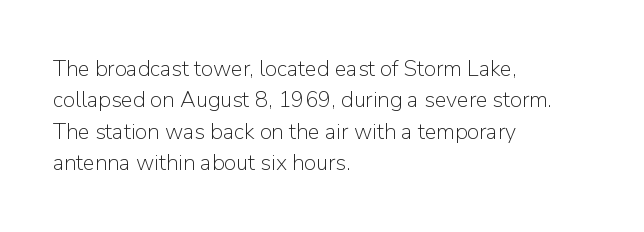
{"italic": "no", "bold": "no", "underline": "no", "align": "left", "line_spacing": "normal", "line_spacing_ratio": 1.43, "letter_spacing": "normal", "letter_spacing_em": 0.0, "glyph_px": 22}
